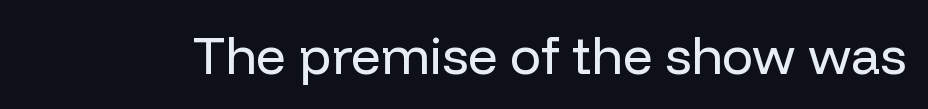
Ascenders rise straight up at ninety degrees. Check the space under the baseline: it is left empty. What stands out about the letter spacing? Nothing — it is the standard amount. The designer went with a sans here, leaving each stem footless.
